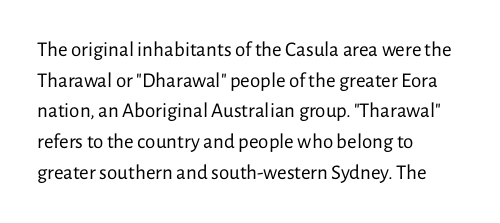
{"italic": "no", "bold": "no", "underline": "no", "align": "left", "line_spacing": "normal", "line_spacing_ratio": 1.46, "letter_spacing": "normal", "letter_spacing_em": 0.0, "glyph_px": 21}
